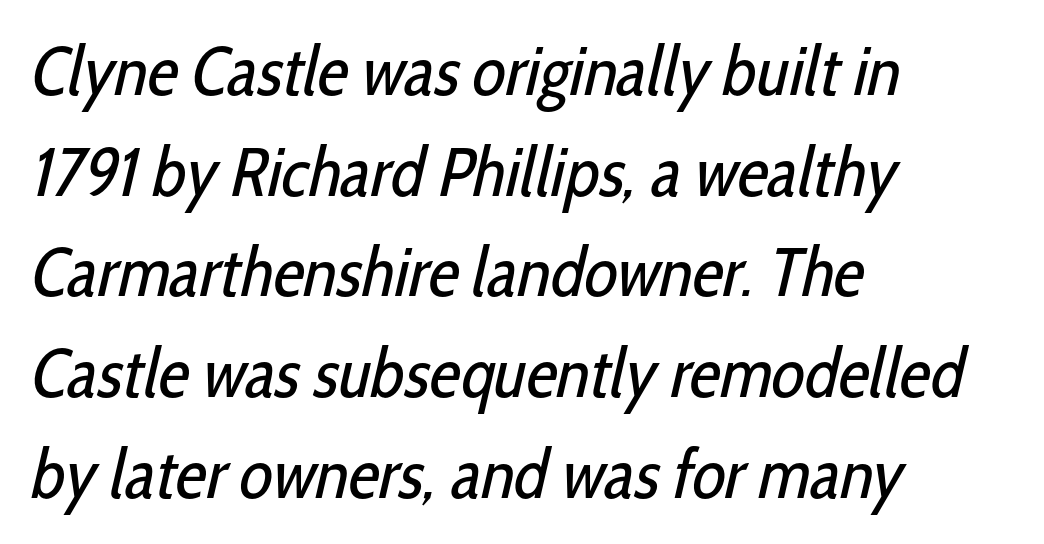
The setting favours the left margin, as ordinary paragraphs usually do. This rendering leaves character spacing at its baseline value. Is this a fixed-width face? No — the glyphs have proportional, varying widths. Only glyphs here, with clear space below each row. Letterform terminals end flat and unadorned throughout the passage.
